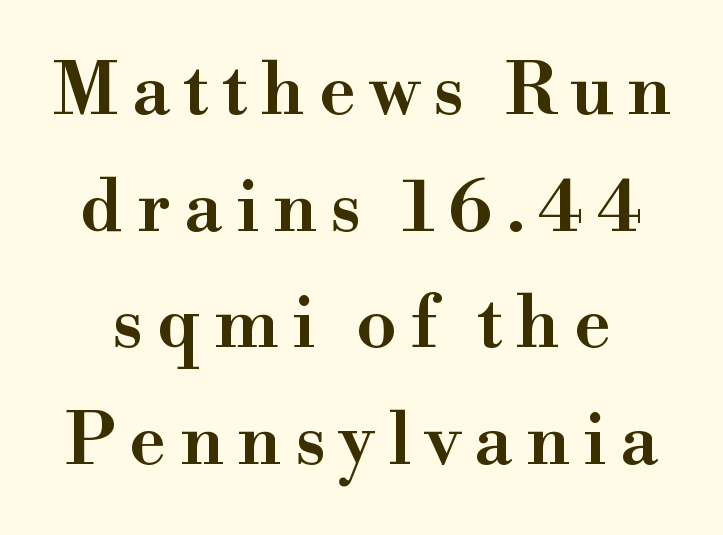
The image shows 72 px semibold serif type, upright; set normal line spacing (1.62x), not underlined; high stroke contrast and a small x-height.
